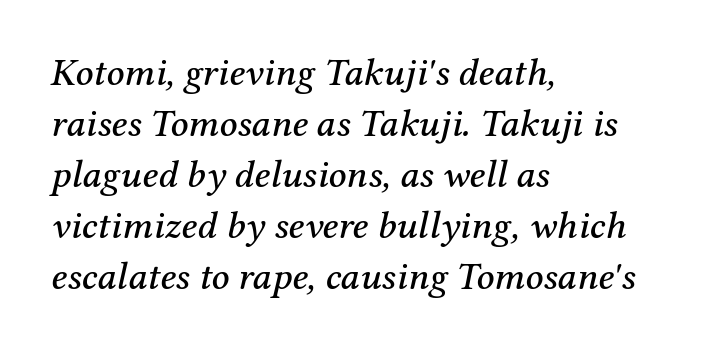
Q: Is the text italic (slanted)? A: Yes, it leans right by about 12 degrees.
Q: Is the typeface a serif or a sans-serif typeface? A: Serif.
Q: Is the text underlined? A: No.
Q: How is the paragraph aligned? A: Left-aligned.
Q: Is the spacing between letters normal or unusually wide? A: Normal.
Q: Is the spacing between lines tight, normal or loose? A: Normal.
Q: Width (condensed, normal, or wide)? A: Normal.
Q: Stroke contrast? A: Medium.
Q: x-height? A: Medium.
Q: Monospaced? A: No.
